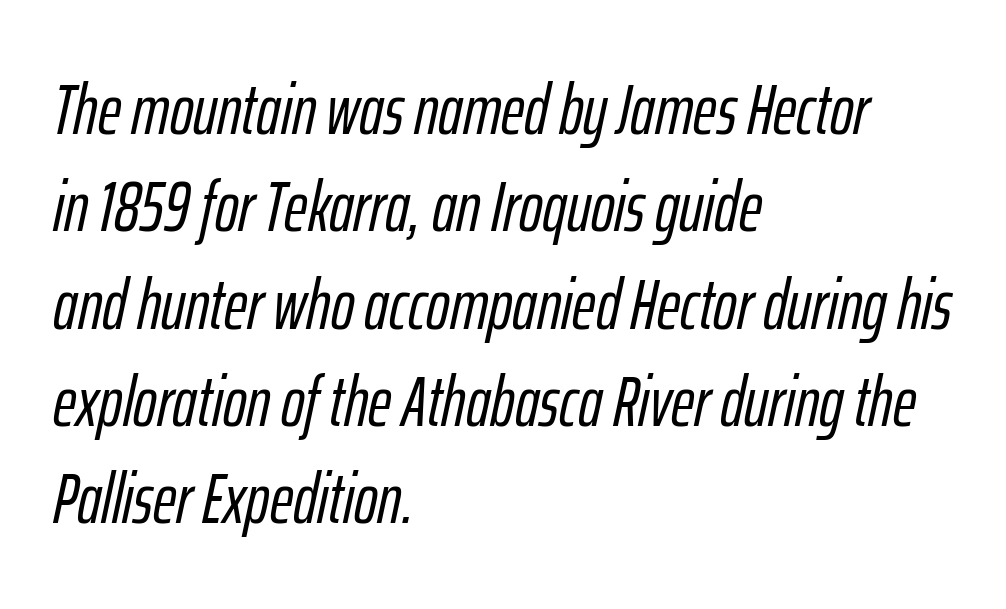
This sample uses an oblique cut, with every glyph tilted off the vertical. The setting favours the left margin, as ordinary paragraphs usually do. The gap between lines stays unmarked. Whoever set this chose a conventional vertical rhythm. The passage shown has conventional tracking throughout. You could not count columns in this text — the font is proportionally spaced.
